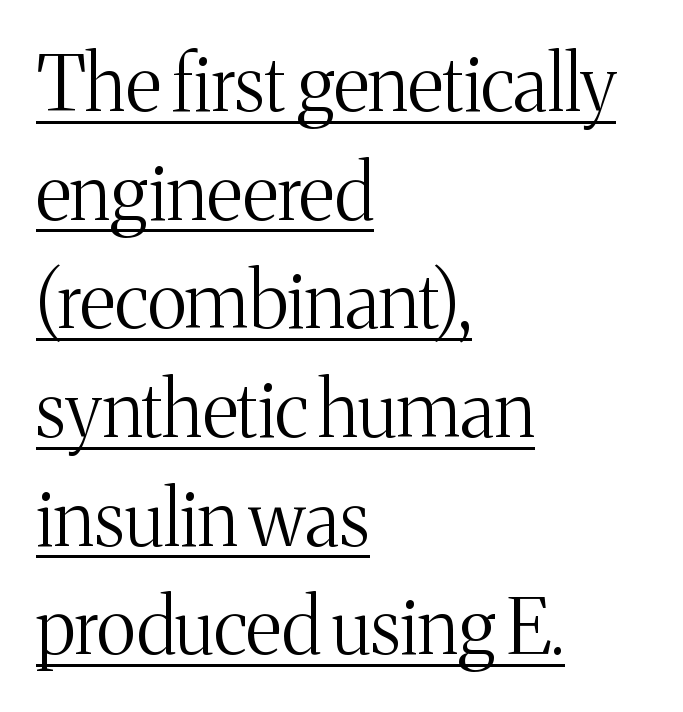
The vertical gap from one line to the next is medium. The passage is arranged the way most books set body copy — flush left. The string is rendered with underlining switched on. This is the regular roman posture of the typeface. The passage shown is typeset with a serif family. These lines are rendered in a variable-pitch font.
